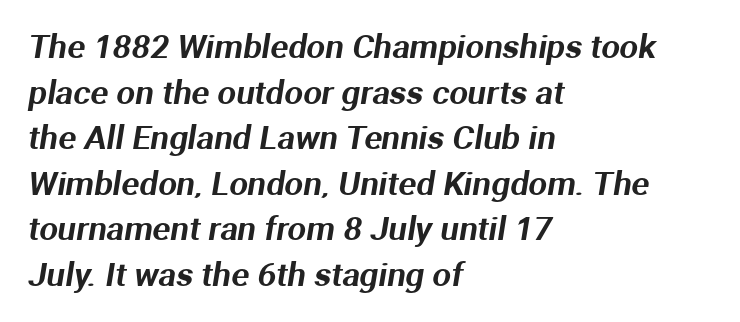
Which margin do the lines hug? The left one — the right edge is uneven. Reading down the column, the eye jumps a familiar distance to each next line. Inter-character spacing is left at the font's built-in metrics. The font family rendered here belongs to the sans-serif group.
